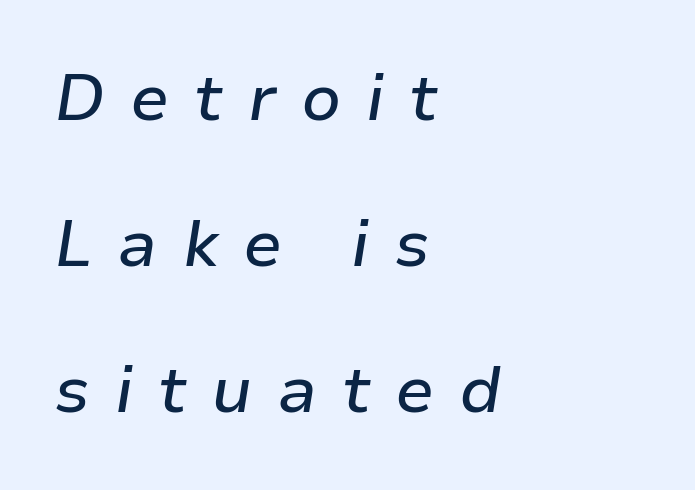
The image shows 65 px text type, italic (leaning right); set left-aligned, loose line spacing (2.25x), unusually wide letter spacing (+0.38 em), not underlined; low stroke contrast and a medium x-height.
